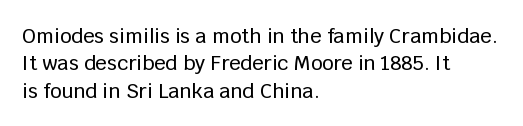
Q: Is the text italic (slanted)? A: No, it is upright.
Q: Is the text underlined? A: No.
Q: How is the paragraph aligned? A: Left-aligned.
Q: Is the spacing between letters normal or unusually wide? A: Normal.
Q: Is the spacing between lines tight, normal or loose? A: Normal.
